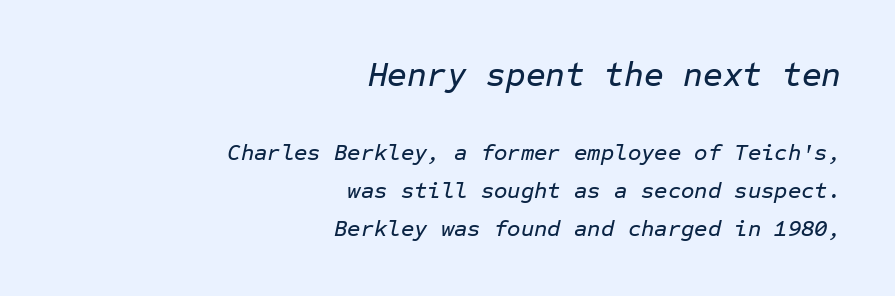
{"italic": "yes", "lean": "right", "slant_degrees": 12, "width": "normal", "stroke_contrast": "low", "x_height": "medium", "monospaced": "yes", "underline": "no", "align": "right", "line_spacing": "normal", "line_spacing_ratio": 1.66, "letter_spacing": "normal", "letter_spacing_em": 0.0, "larger_block": "first", "size_ratio": 1.48, "glyph_px": 34}
